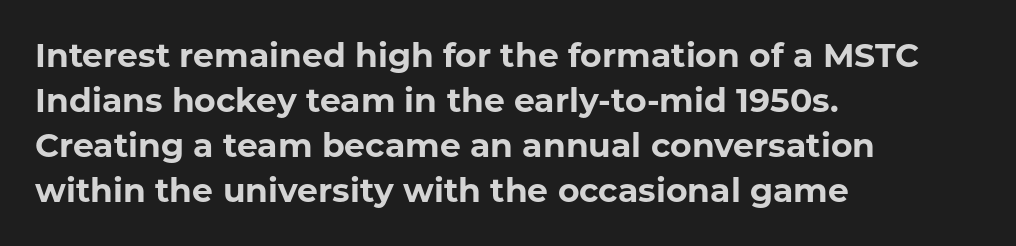
{"serif": "no", "italic": "no", "bold": "yes", "weight": "bold", "width": "normal", "stroke_contrast": "low", "x_height": "medium", "monospaced": "no", "underline": "no", "align": "left", "line_spacing": "normal", "line_spacing_ratio": 1.36, "letter_spacing": "normal", "letter_spacing_em": 0.0, "glyph_px": 33}
